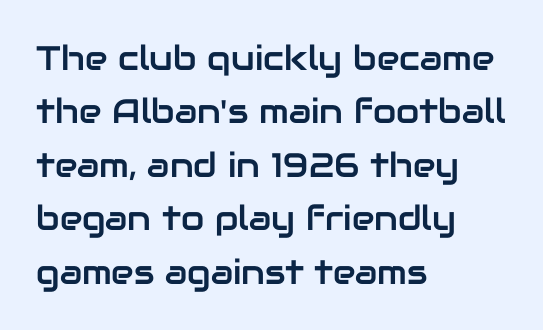
Q: Is the text italic (slanted)? A: No, it is upright.
Q: Is the typeface a serif or a sans-serif typeface? A: Sans-serif.
Q: Is the text underlined? A: No.
Q: How is the paragraph aligned? A: Left-aligned.
Q: Is the spacing between letters normal or unusually wide? A: Normal.
Q: Is the spacing between lines tight, normal or loose? A: Normal.
Q: Width (condensed, normal, or wide)? A: Normal.
Q: Stroke contrast? A: Low.
Q: x-height? A: Medium.
Q: Monospaced? A: No.
